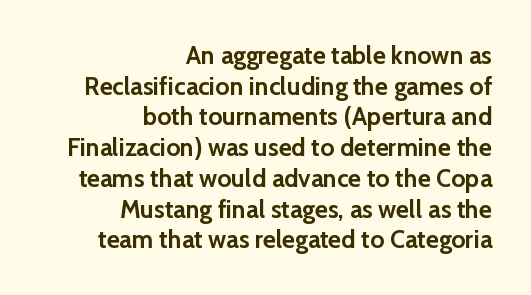
Q: Is the text bold? A: Yes.
Q: Is the text italic (slanted)? A: No, it is upright.
Q: Is the text underlined? A: No.
Q: How is the paragraph aligned? A: Right-aligned.
Q: Is the spacing between letters normal or unusually wide? A: Normal.
